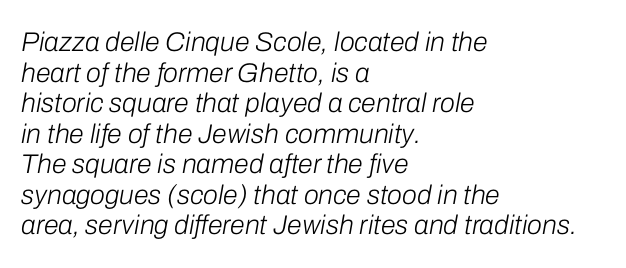
Nobody touched the tracking dial on this one. The face looks like a standard text weight, possibly lighter. Each row of text sits above clean, open space. Caption: multi-line text, flush left, ragged right.
